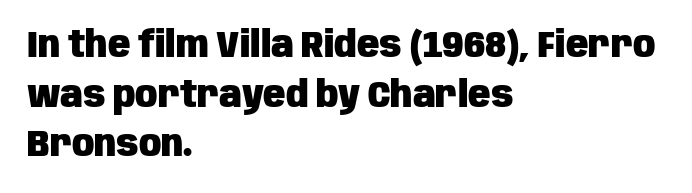
The image shows 37 px heavy, condensed sans-serif type, upright; set left-aligned, normal line spacing (1.34x), normal letter spacing, not underlined; low stroke contrast and a large x-height.
